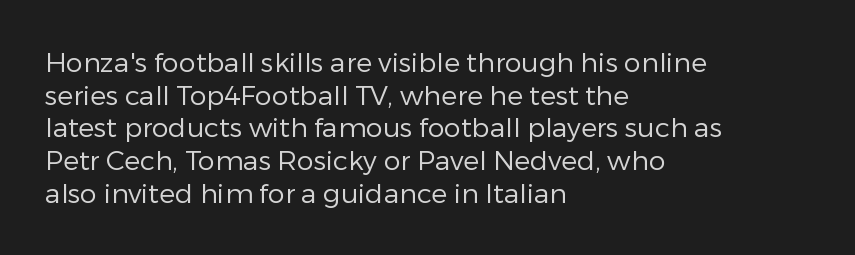
Q: Is the text bold? A: No.
Q: Is the text italic (slanted)? A: No, it is upright.
Q: Is the text underlined? A: No.
Q: How is the paragraph aligned? A: Left-aligned.
Q: Is the spacing between letters normal or unusually wide? A: Normal.
